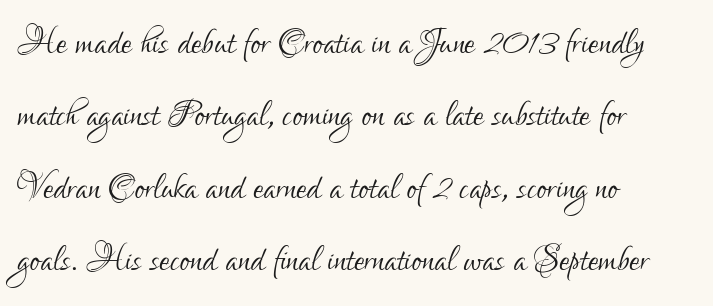
Characters follow at the spacing the type designer built in. Rule under the text: the space is simply empty. Reading down the column, the eye jumps a familiar distance to each next line. The characters are drawn with everyday or finer stroke widths. The passage shown is typeset with a sans-serif family. This sample has the flowing, uneven cadence of proportional lettering.
